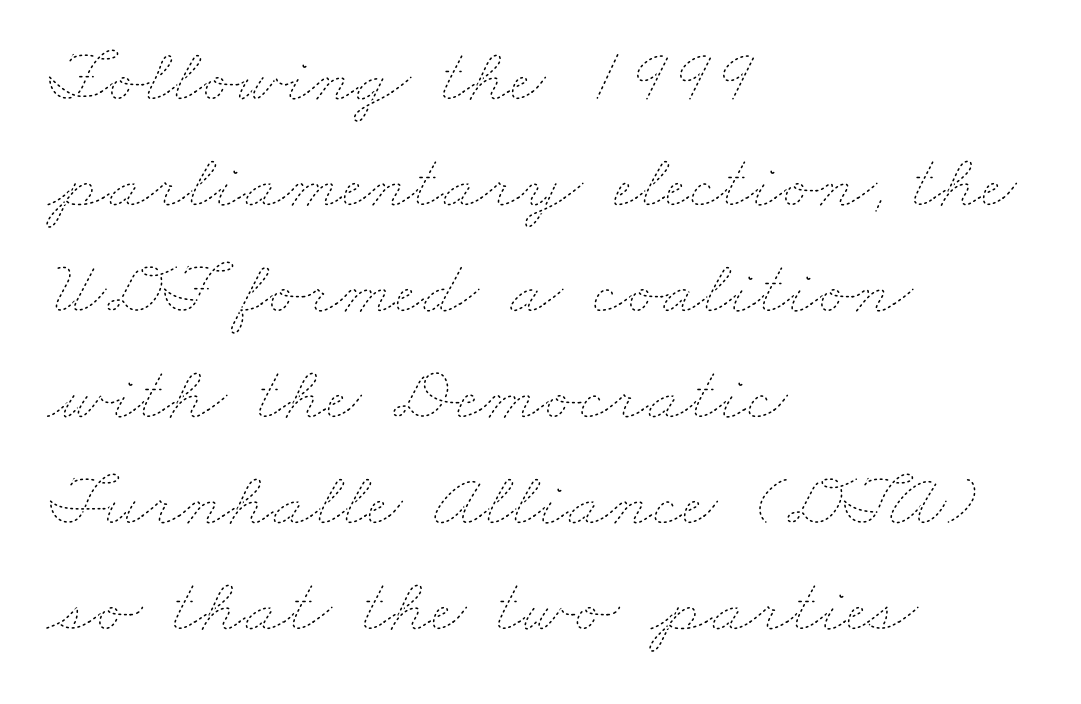
Q: Is the text bold? A: No.
Q: Is the text underlined? A: No.
Q: How is the paragraph aligned? A: Left-aligned.
Q: Is the spacing between letters normal or unusually wide? A: Normal.
Q: Is the spacing between lines tight, normal or loose? A: Normal.
Q: Width (condensed, normal, or wide)? A: Wide.
Q: Stroke contrast? A: Low.
Q: x-height? A: Small.
Q: Monospaced? A: No.
